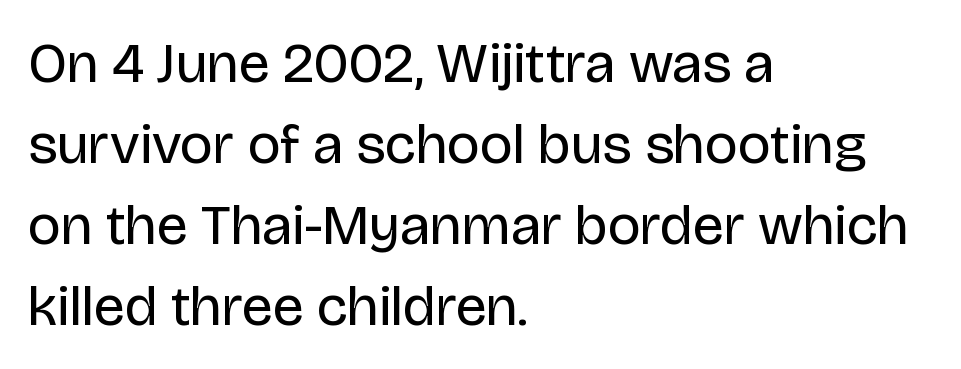
The image shows 57 px regular-weight sans-serif type, upright; set left-aligned, normal line spacing (1.42x), normal letter spacing, not underlined; low stroke contrast and a large x-height.
